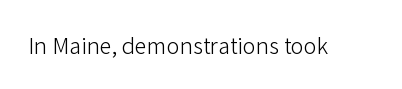
The space directly below the letters is spotless. Quick note: not italic, upright. The line texture is even and compact thanks to regular tracking. These glyphs show unthickened strokes, regular width or finer.
